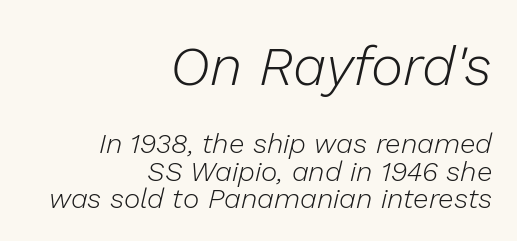
The image shows 55 px light type, italic (leaning right); set right-aligned, tight line spacing (0.97x), normal letter spacing, not underlined; the first (top) block is 1.96x larger; low stroke contrast and a medium x-height.
